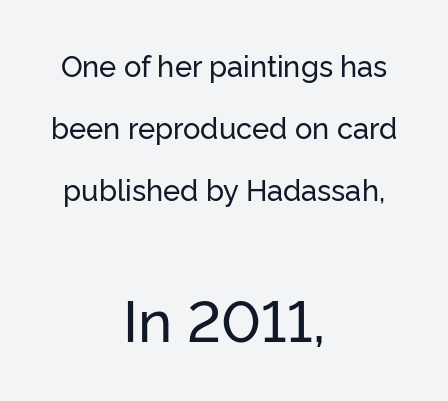
The image shows 58 px sans-serif type, upright; set centered, loose line spacing (2.13x), normal letter spacing, not underlined; the second (bottom) block is 2.0x larger; low stroke contrast and a medium x-height.
